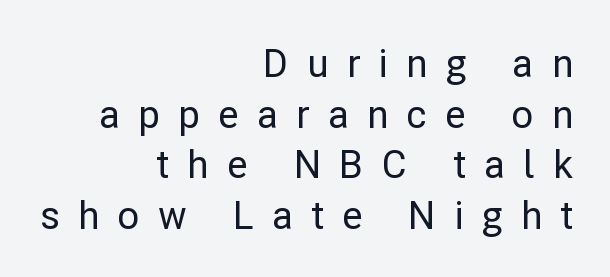
Font category for this specimen: sans-serif. Tall strokes in this sample are plumb rather than angled. A student would call this right alignment; a typographer would say flush right, rag left. Underlining? Definitely not there. Substantial extra tracking has been applied to these lines. Looks like regular typesetting: each glyph gets only the width it needs.
